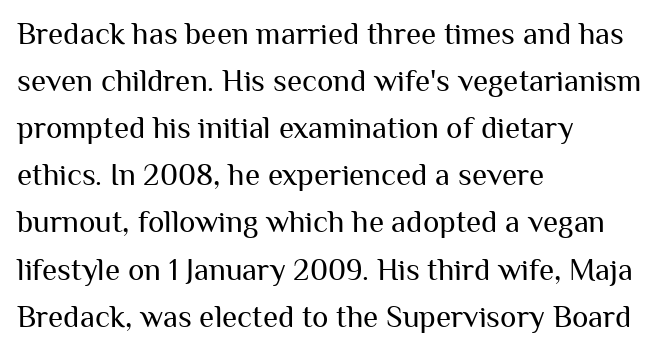
{"serif": "no", "italic": "no", "bold": "no", "weight": "regular", "width": "normal", "stroke_contrast": "medium", "x_height": "medium", "monospaced": "no", "underline": "no", "align": "left", "line_spacing": "normal", "line_spacing_ratio": 1.52, "letter_spacing": "normal", "letter_spacing_em": 0.0, "glyph_px": 31}
